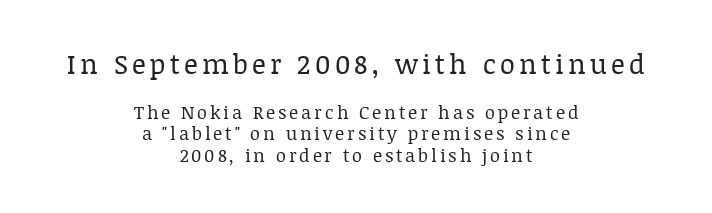
{"italic": "no", "bold": "no", "underline": "no", "align": "center", "line_spacing_ratio": 1.22, "larger_block": "first", "size_ratio": 1.5, "glyph_px": 27}
